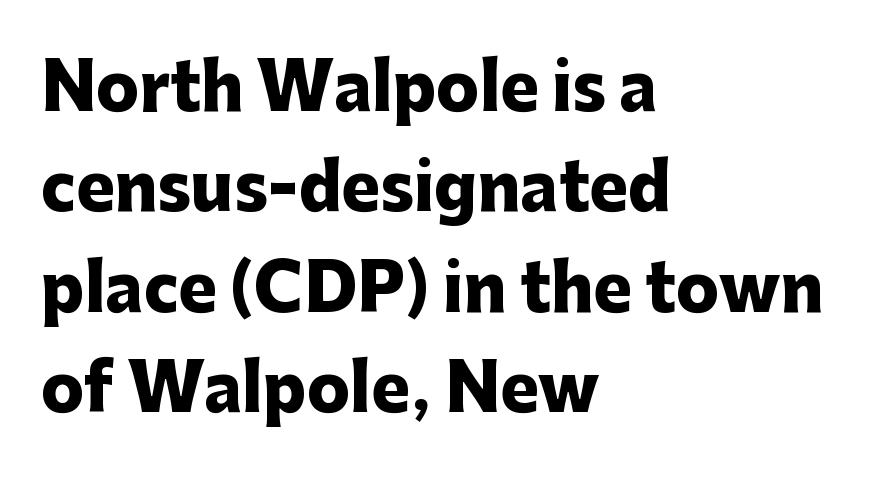
{"serif": "no", "italic": "no", "bold": "yes", "weight": "heavy", "width": "normal", "stroke_contrast": "low", "x_height": "medium", "monospaced": "no", "underline": "no", "align": "left", "line_spacing": "normal", "line_spacing_ratio": 1.57, "letter_spacing": "normal", "letter_spacing_em": 0.0, "glyph_px": 64}
